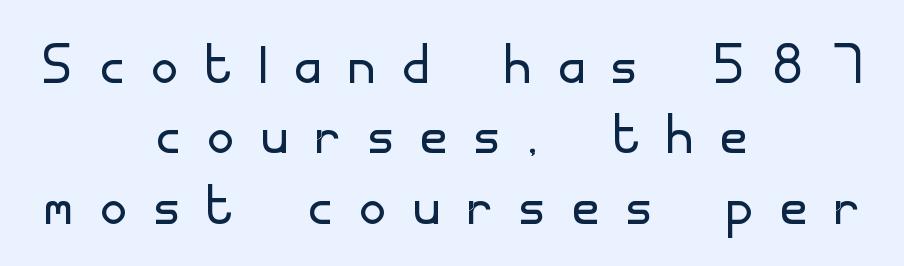
Q: Is the text bold? A: No.
Q: Is the text italic (slanted)? A: No, it is upright.
Q: Is the typeface a serif or a sans-serif typeface? A: Sans-serif.
Q: Is the text underlined? A: No.
Q: How is the paragraph aligned? A: Centered.
Q: Is the spacing between letters normal or unusually wide? A: Unusually wide.
Q: Is the spacing between lines tight, normal or loose? A: Tight.
Q: Width (condensed, normal, or wide)? A: Normal.
Q: Stroke contrast? A: Low.
Q: x-height? A: Small.
Q: Monospaced? A: No.
